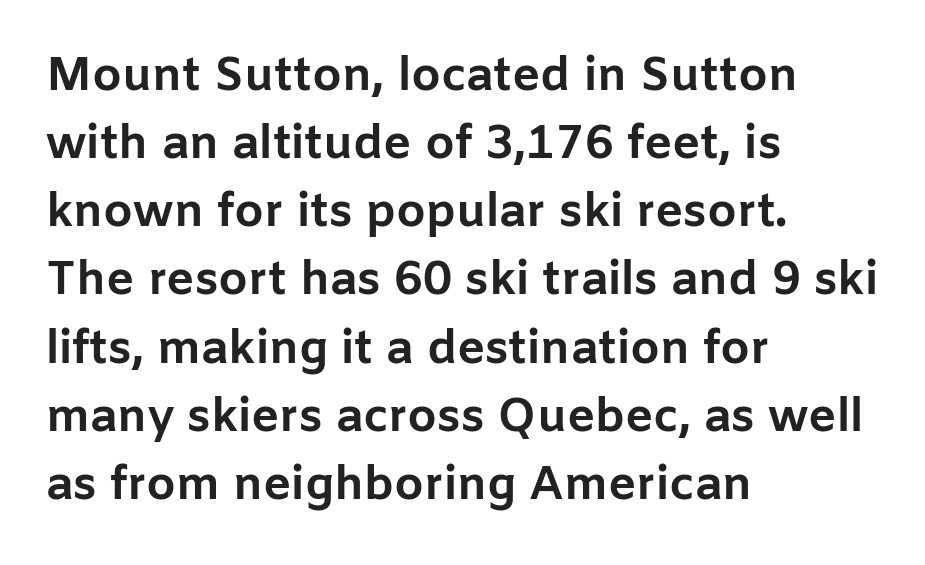
Descender tails drop into unmarked territory. What weight is shown? A full bold with thick strokes. The letters advance in unequal steps, a hallmark of proportional type. Is there much room between lines? A standard amount, neither cramped nor airy. In CSS terms this would be text-align: left. Here the glyphs are tracked normally, forming tight word shapes.
